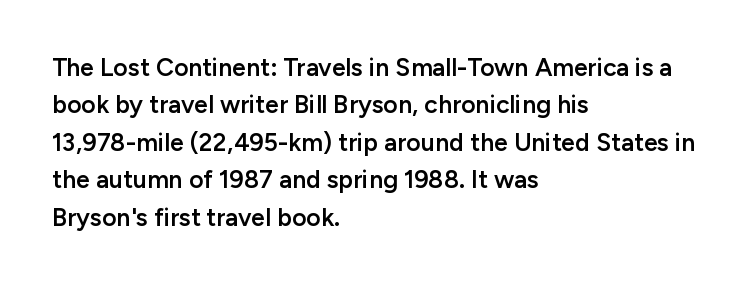
Q: Is the text bold? A: Semi-bold.
Q: Is the text italic (slanted)? A: No, it is upright.
Q: Is the text underlined? A: No.
Q: How is the paragraph aligned? A: Left-aligned.
Q: Is the spacing between letters normal or unusually wide? A: Normal.
Q: Is the spacing between lines tight, normal or loose? A: Normal.
